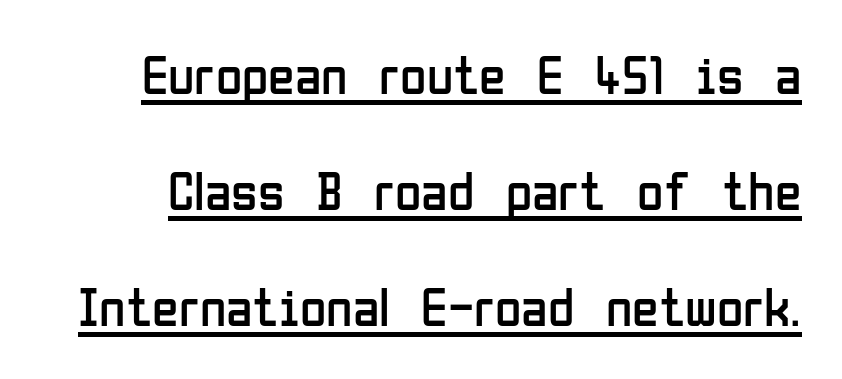
The image shows 54 px regular-weight, condensed sans-serif type, upright; set loose line spacing (2.15x), normal letter spacing, underlined; low stroke contrast and a medium x-height.
